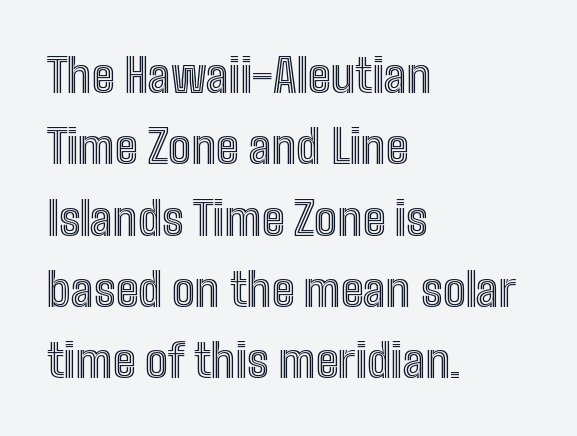
Character widths vary here, with narrow letters taking less room than wide ones. Ordinary non-slanted type is in use. Whoever set this chose a conventional vertical rhythm. All the whitespace from short lines collects on the right. Descenders are the only things crossing below the line.
